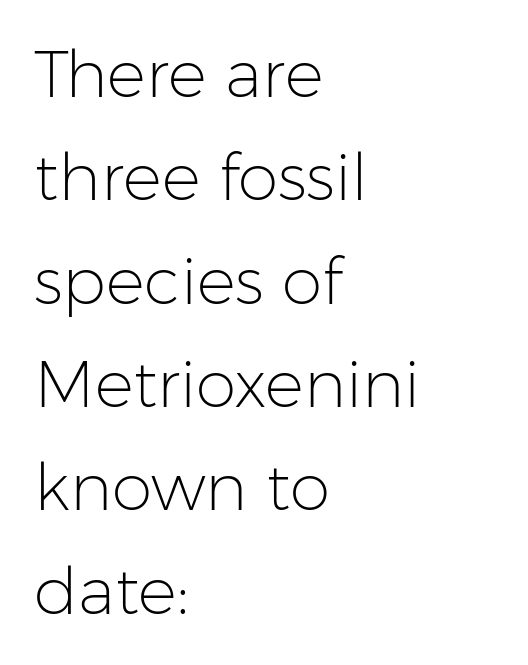
The image shows 65 px light sans-serif type, upright; set left-aligned, normal line spacing (1.59x), normal letter spacing, not underlined; low stroke contrast and a medium x-height.
